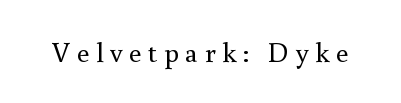
{"serif": "yes", "italic": "no", "bold": "no", "weight": "regular", "width": "normal", "stroke_contrast": "medium", "x_height": "small", "monospaced": "no", "underline": "no", "letter_spacing": "wide", "letter_spacing_em": 0.23, "glyph_px": 28}
